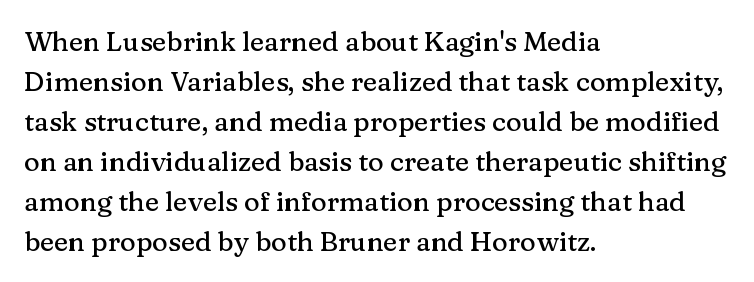
Q: Is the text italic (slanted)? A: No, it is upright.
Q: Is the text underlined? A: No.
Q: How is the paragraph aligned? A: Left-aligned.
Q: Is the spacing between letters normal or unusually wide? A: Normal.
Q: Is the spacing between lines tight, normal or loose? A: Normal.
